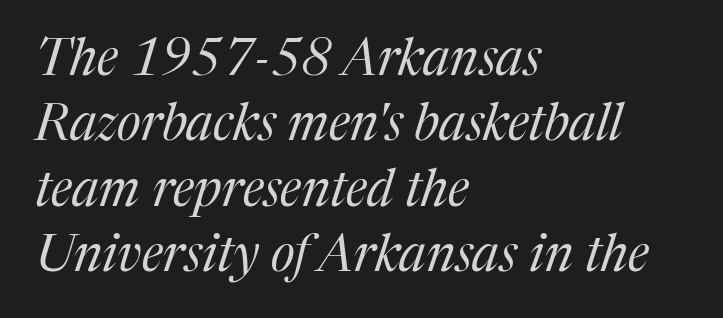
Q: Is the text bold? A: No.
Q: Is the text italic (slanted)? A: Yes, it leans right by about 17 degrees.
Q: Is the typeface a serif or a sans-serif typeface? A: Serif.
Q: Is the text underlined? A: No.
Q: How is the paragraph aligned? A: Left-aligned.
Q: Is the spacing between letters normal or unusually wide? A: Normal.
Q: Is the spacing between lines tight, normal or loose? A: Normal.
Q: Width (condensed, normal, or wide)? A: Normal.
Q: Stroke contrast? A: Medium.
Q: x-height? A: Medium.
Q: Monospaced? A: No.
